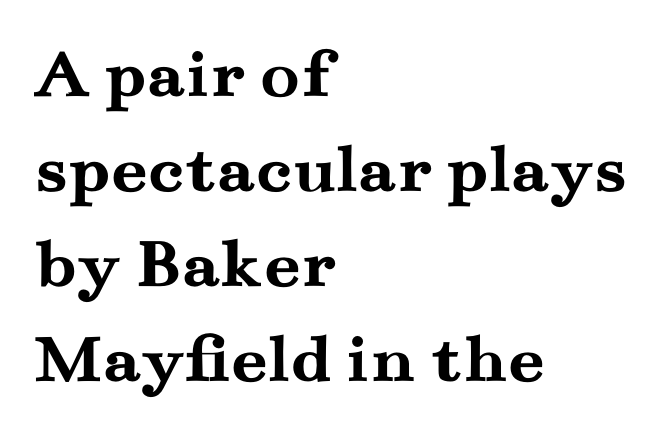
The image shows 72 px semibold, wide serif type, upright; set left-aligned, normal line spacing (1.32x), normal letter spacing, not underlined; medium stroke contrast and a small x-height.
